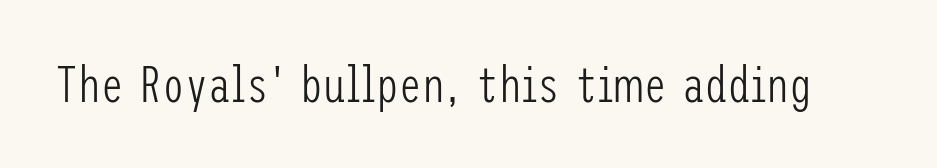
{"serif": "no", "italic": "no", "bold": "no", "weight": "light", "width": "condensed", "stroke_contrast": "low", "x_height": "medium", "underline": "no", "letter_spacing": "normal", "letter_spacing_em": 0.0, "glyph_px": 51}
